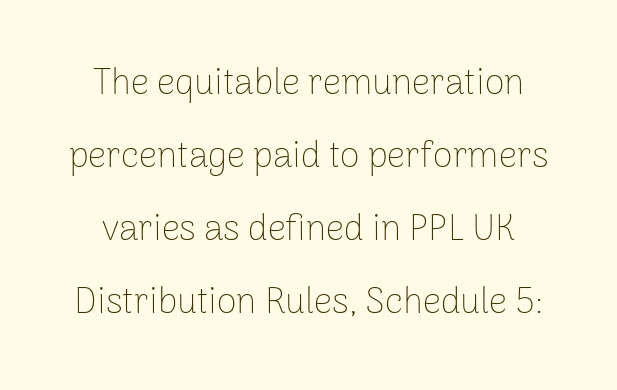
The image shows 36 px thin sans-serif type, upright; set loose line spacing (2.03x), normal letter spacing, not underlined; low stroke contrast and a medium x-height.
